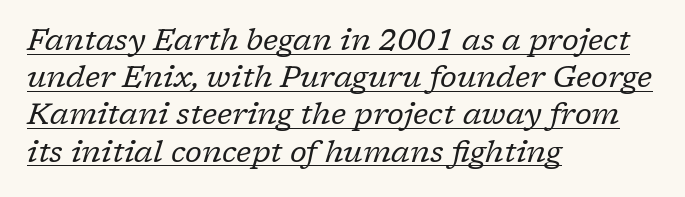
Q: Is the text bold? A: No.
Q: Is the text italic (slanted)? A: Yes, it leans right by about 17 degrees.
Q: Is the typeface a serif or a sans-serif typeface? A: Serif.
Q: Is the text underlined? A: Yes.
Q: How is the paragraph aligned? A: Left-aligned.
Q: Is the spacing between letters normal or unusually wide? A: Normal.
Q: Width (condensed, normal, or wide)? A: Normal.
Q: Stroke contrast? A: Low.
Q: x-height? A: Medium.
Q: Monospaced? A: No.
